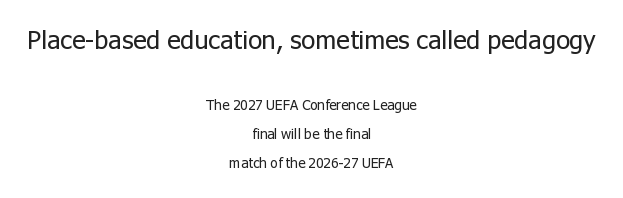
The area under the type is left untouched. If you drew a line through each stem, it would be perfectly vertical. No extra tracking has been applied to these lines. Think standard paragraph weight, or any step lighter than that. Reading down the column, the eye jumps a long way to each next line.
